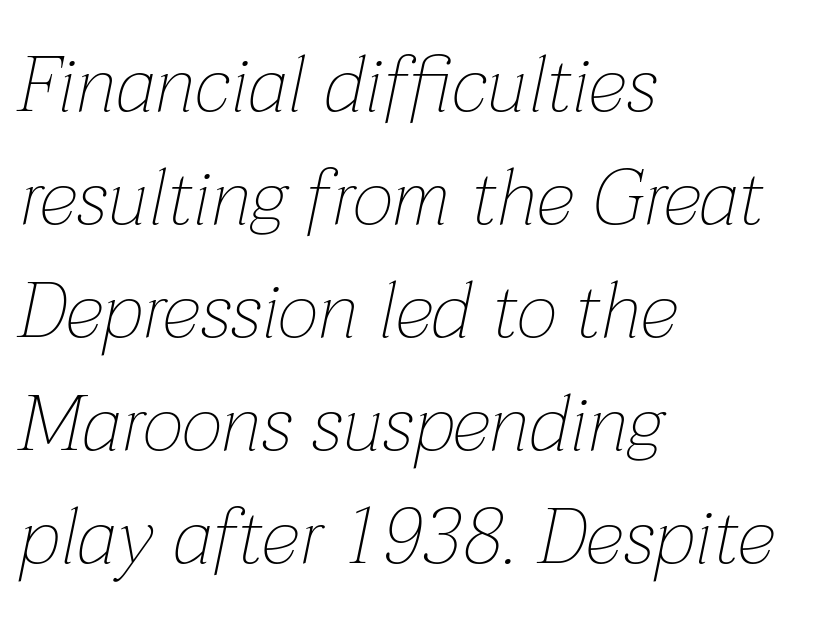
The image shows 79 px thin type, italic (leaning right); set left-aligned, normal line spacing (1.43x), normal letter spacing, not underlined; low stroke contrast and a medium x-height.
